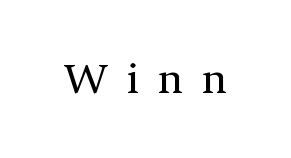
{"serif": "yes", "italic": "no", "bold": "no", "weight": "regular", "width": "normal", "stroke_contrast": "medium", "x_height": "medium", "monospaced": "no", "underline": "no", "letter_spacing": "wide", "letter_spacing_em": 0.41, "glyph_px": 46}
